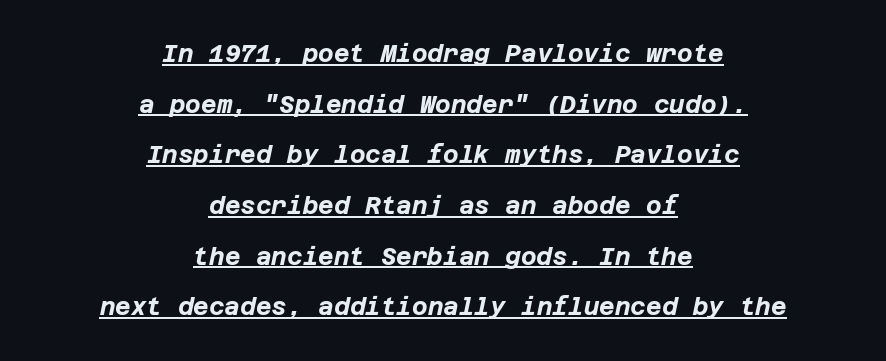
The lettering tilts uniformly, giving the passage an italic look. Reading down the column, the eye jumps a long way to each next line. On the weight axis this lands at bold, roughly 700. The type is set solid horizontally, with unmodified tracking.
